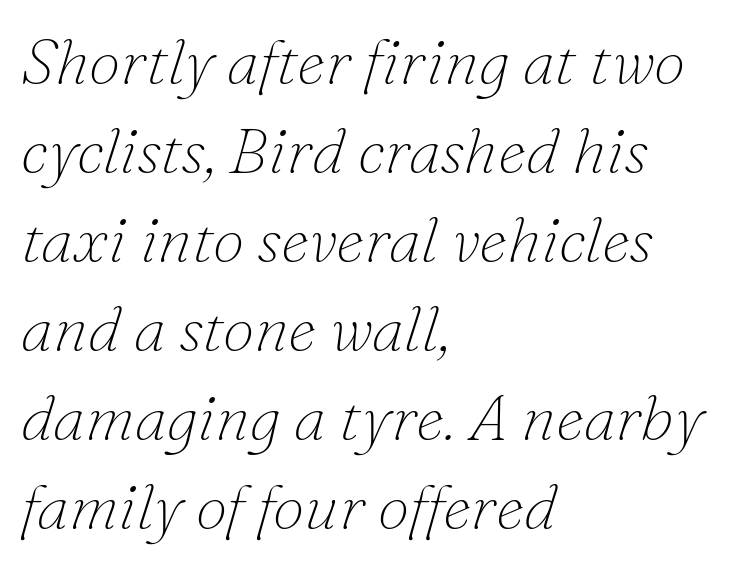
The image shows 64 px thin serif type, italic (leaning right); set left-aligned, normal line spacing (1.39x), normal letter spacing, not underlined; low stroke contrast and a small x-height.
